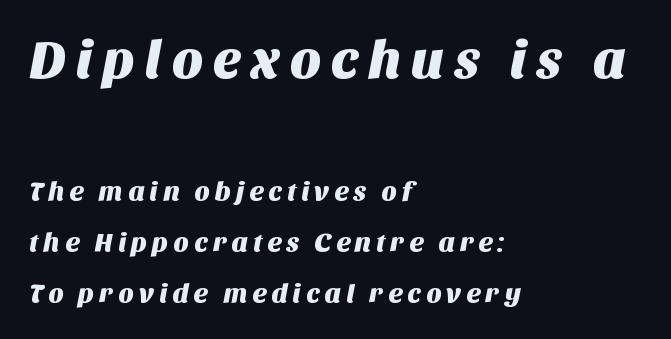
The image shows 54 px sans-serif type; set left-aligned, loose line spacing (1.9x), not underlined; the first (top) block is 2.0x larger; medium stroke contrast and a large x-height.
